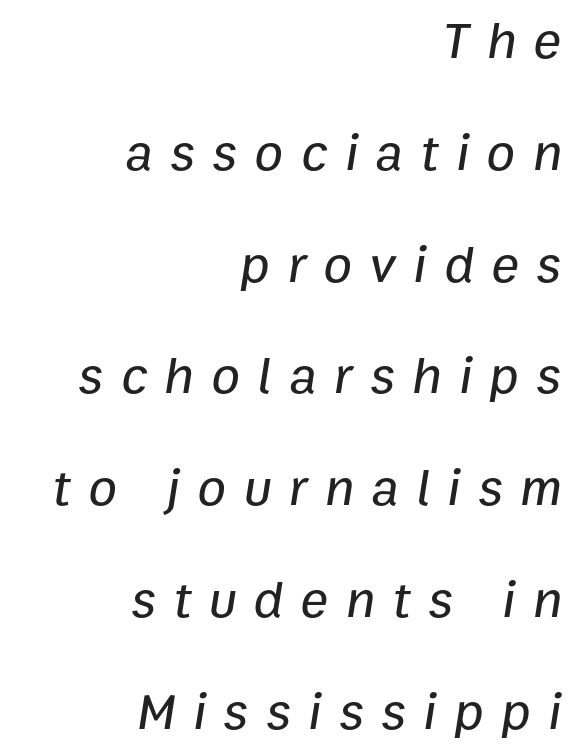
This rendering features lettering with no underline. The font's italic variant was chosen for this text. These lines stand farther apart than default settings would place them. You could not count columns in this text — the font is proportionally spaced. This sample is right-justified, so line beginnings fall wherever the words allow.
